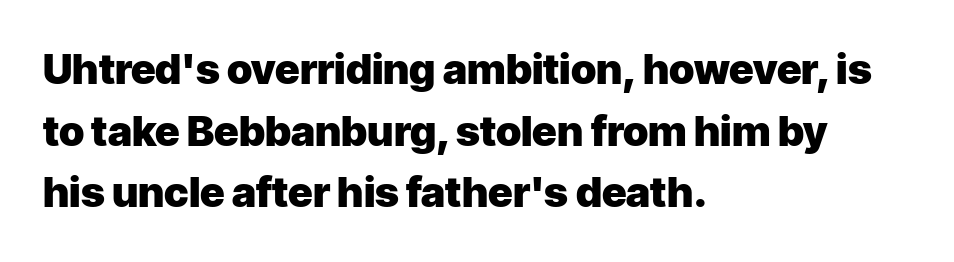
The image shows 42 px heavy sans-serif type, upright; set left-aligned, normal line spacing (1.47x), normal letter spacing, not underlined; low stroke contrast and a medium x-height.
